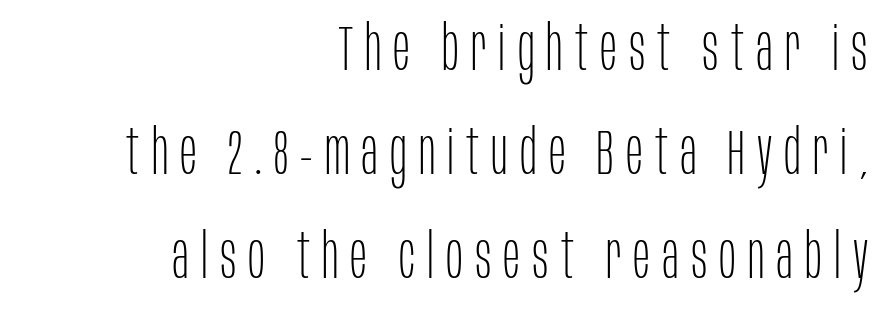
The characters are drawn with everyday or finer stroke widths. A student would call this right alignment; a typographer would say flush right, rag left. Every character sits straight up, as roman type does. Note the varied advance widths — an 'i' is clearly narrower than an 'm'.
